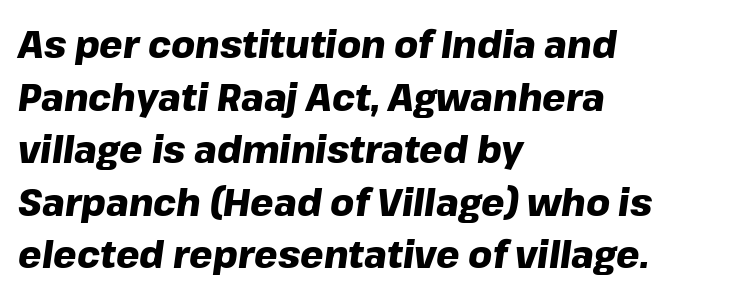
The passage shown is emphatically bold. Short note: letters normally spaced. Leftover space on each line is placed entirely after the last word. These lines are rendered in a variable-pitch font.
